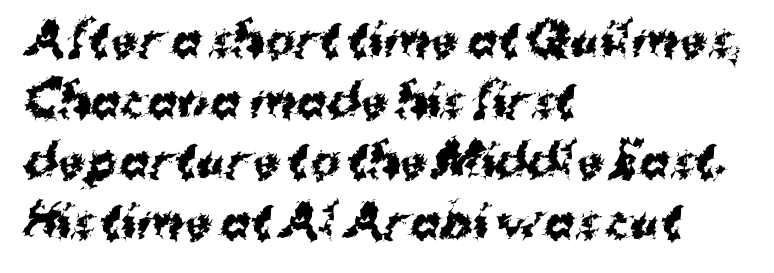
{"serif": "no", "bold": "yes", "weight": "bold", "width": "normal", "stroke_contrast": "medium", "x_height": "medium", "monospaced": "no", "underline": "no", "align": "left", "line_spacing": "normal", "line_spacing_ratio": 1.35, "letter_spacing": "normal", "letter_spacing_em": 0.0, "glyph_px": 45}
